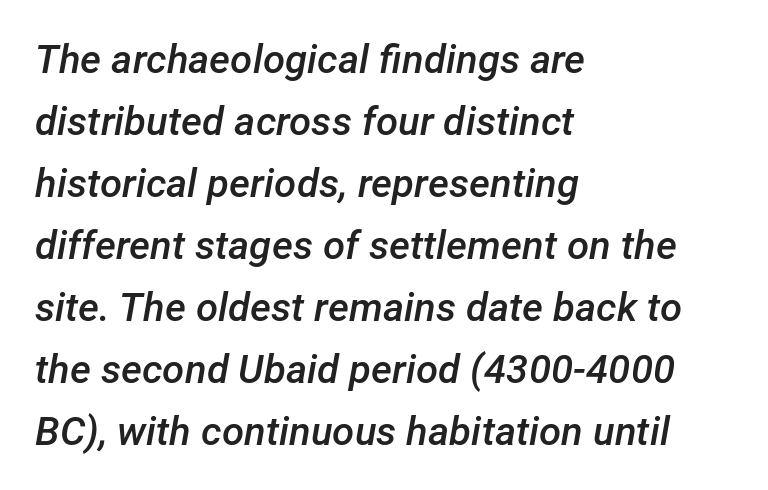
The lines sit at an ordinary, default distance from one another. Stroke thickness is moderately raised; the sample reads as semibold. The gap between lines stays unmarked. Looking at the ascenders, they clearly lean. You could call the tracking neutral — neither tight nor loose. You could not count columns in this text — the font is proportionally spaced.
